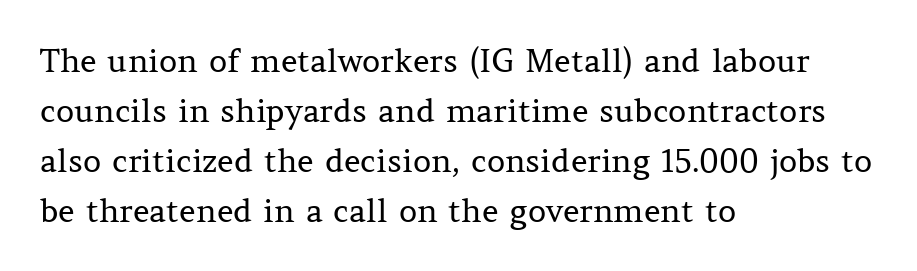
The image shows 32 px regular-weight serif type, upright; set left-aligned, normal line spacing (1.56x), normal letter spacing, not underlined; medium stroke contrast and a medium x-height.
